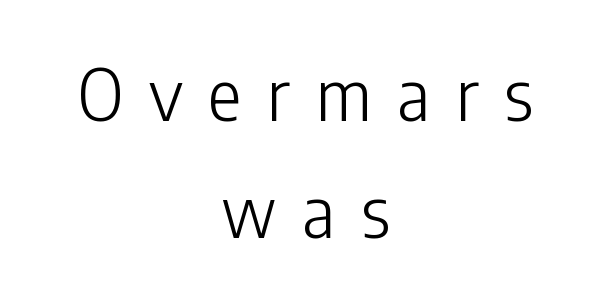
Q: Is the text bold? A: No.
Q: Is the text italic (slanted)? A: No, it is upright.
Q: Is the typeface a serif or a sans-serif typeface? A: Sans-serif.
Q: Is the text underlined? A: No.
Q: How is the paragraph aligned? A: Centered.
Q: Is the spacing between letters normal or unusually wide? A: Unusually wide.
Q: Is the spacing between lines tight, normal or loose? A: Normal.
Q: Width (condensed, normal, or wide)? A: Condensed.
Q: Stroke contrast? A: Low.
Q: x-height? A: Medium.
Q: Monospaced? A: No.
